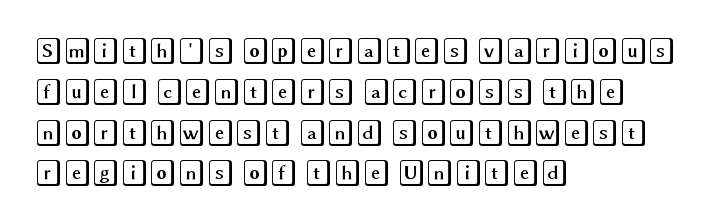
The image shows 26 px text type, upright; set left-aligned, normal line spacing (1.57x), normal letter spacing, not underlined.
